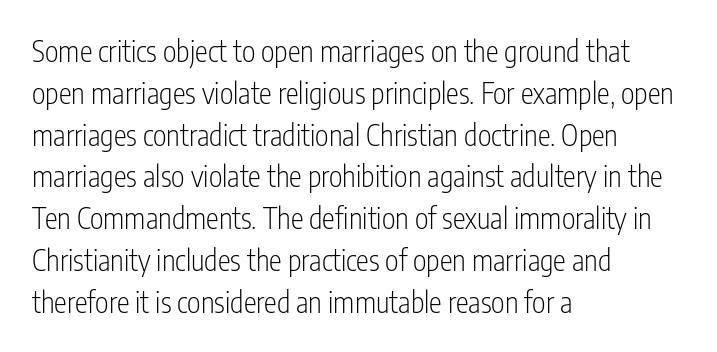
A typesetter would mark this as roman, not italic. The characters display no serif detailing; their extremities are plain. Is this a fixed-width face? No — the glyphs have proportional, varying widths. Line spacing here is normal. Leftover space on each line is placed entirely after the last word. Descenders hang freely into open space.
